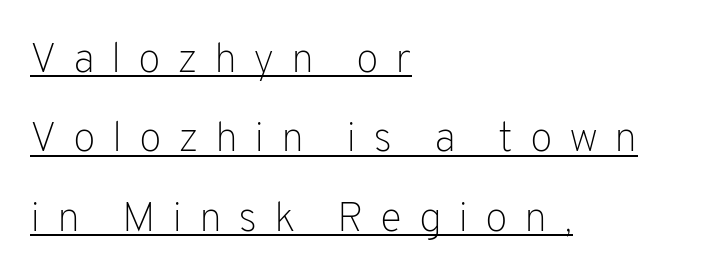
The image shows 42 px light sans-serif type, upright; set left-aligned, line spacing 1.89x, unusually wide letter spacing (+0.39 em), underlined; low stroke contrast and a medium x-height.
